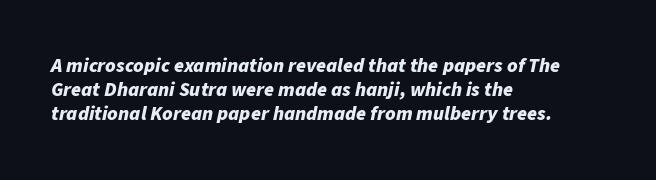
{"italic": "yes", "lean": "right", "slant_degrees": 11, "bold": "yes", "underline": "no", "align": "left", "line_spacing_ratio": 1.21, "letter_spacing": "normal", "letter_spacing_em": 0.0, "glyph_px": 20}
